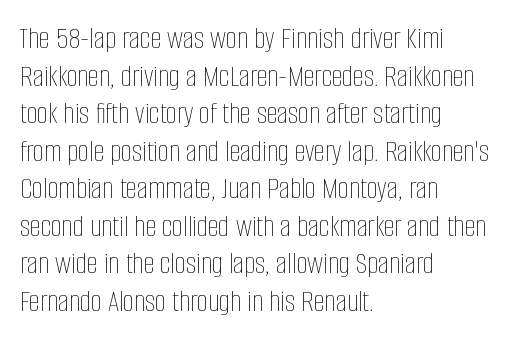
Q: Is the text bold? A: No.
Q: Is the text italic (slanted)? A: No, it is upright.
Q: Is the text underlined? A: No.
Q: How is the paragraph aligned? A: Left-aligned.
Q: Is the spacing between letters normal or unusually wide? A: Normal.
Q: Width (condensed, normal, or wide)? A: Condensed.
Q: Stroke contrast? A: Low.
Q: x-height? A: Large.
Q: Monospaced? A: No.
